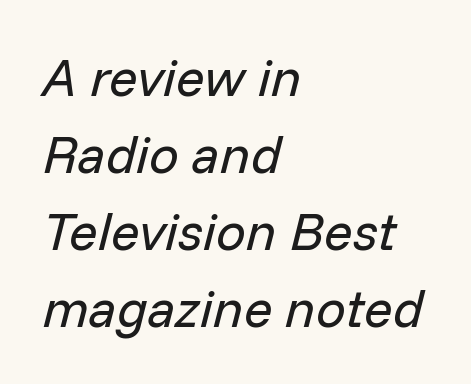
The image shows 53 px regular-weight type, italic (leaning right); set left-aligned, normal line spacing (1.45x), normal letter spacing, not underlined; low stroke contrast and a medium x-height.
